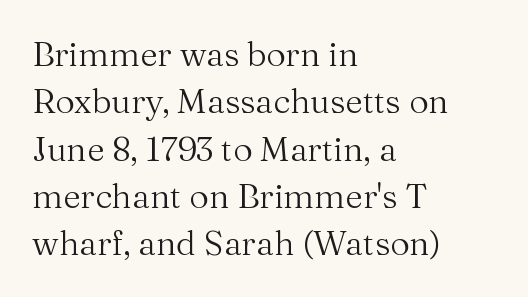
Q: Is the text bold? A: No.
Q: Is the text italic (slanted)? A: No, it is upright.
Q: Is the typeface a serif or a sans-serif typeface? A: Serif.
Q: Is the text underlined? A: No.
Q: How is the paragraph aligned? A: Left-aligned.
Q: Is the spacing between letters normal or unusually wide? A: Normal.
Q: Is the spacing between lines tight, normal or loose? A: Normal.
Q: Width (condensed, normal, or wide)? A: Normal.
Q: Stroke contrast? A: Medium.
Q: x-height? A: Medium.
Q: Monospaced? A: No.
